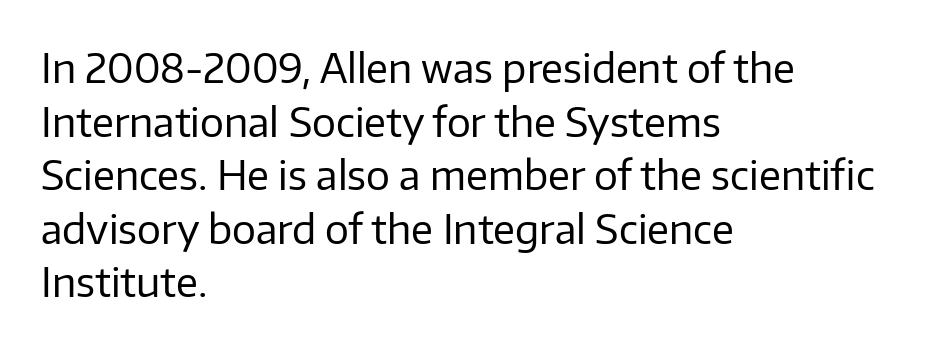
The image shows 40 px regular-weight sans-serif type, upright; set left-aligned, normal line spacing (1.34x), normal letter spacing, not underlined; low stroke contrast and a medium x-height.
